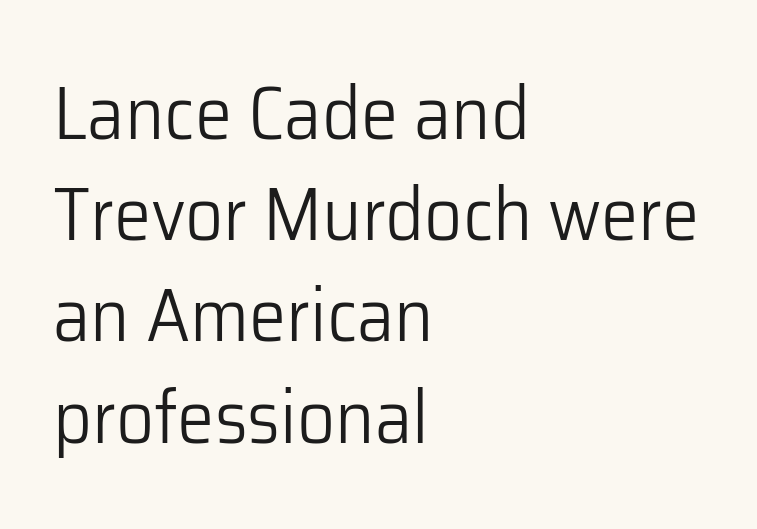
Q: Is the text bold? A: No.
Q: Is the text italic (slanted)? A: No, it is upright.
Q: Is the typeface a serif or a sans-serif typeface? A: Sans-serif.
Q: Is the text underlined? A: No.
Q: How is the paragraph aligned? A: Left-aligned.
Q: Is the spacing between letters normal or unusually wide? A: Normal.
Q: Is the spacing between lines tight, normal or loose? A: Normal.
Q: Width (condensed, normal, or wide)? A: Normal.
Q: Stroke contrast? A: Low.
Q: x-height? A: Medium.
Q: Monospaced? A: No.
